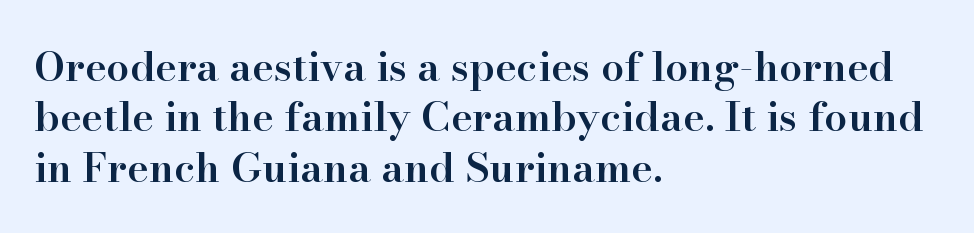
The image shows 41 px semibold serif type, upright; set left-aligned, line spacing 1.23x, normal letter spacing, not underlined; high stroke contrast and a small x-height.
